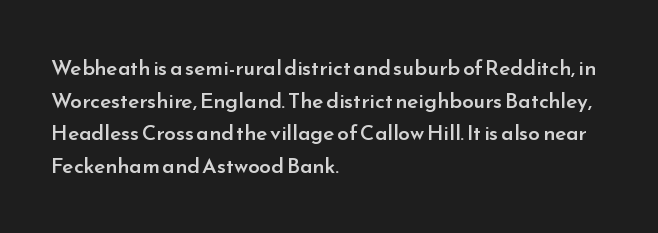
Q: Is the text bold? A: Semi-bold.
Q: Is the text italic (slanted)? A: No, it is upright.
Q: Is the text underlined? A: No.
Q: How is the paragraph aligned? A: Left-aligned.
Q: Is the spacing between letters normal or unusually wide? A: Normal.
Q: Is the spacing between lines tight, normal or loose? A: Normal.
